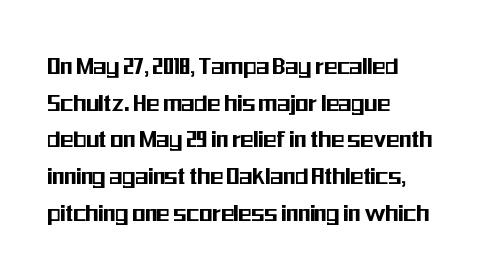
The image shows 27 px text type, upright; set left-aligned, normal line spacing (1.36x), normal letter spacing, not underlined.
